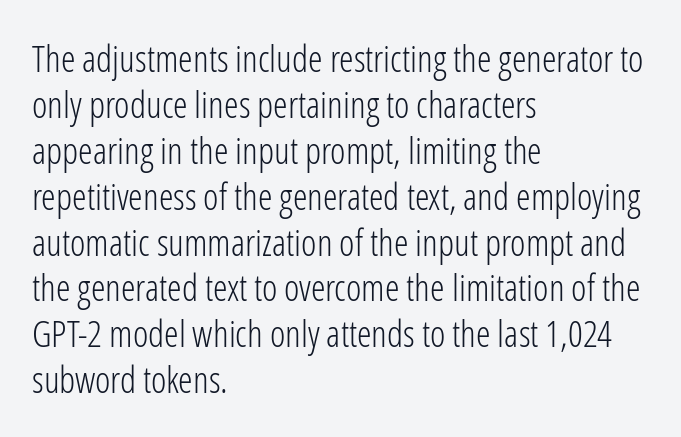
The passage shown is typed in a proportional face where columns would drift. Posture: straight, roman, zero tilt. The face used here is rendered with its standard letterfit. Decoration check: the copy has no underline. The designer went with a sans here, leaving each stem footless.
